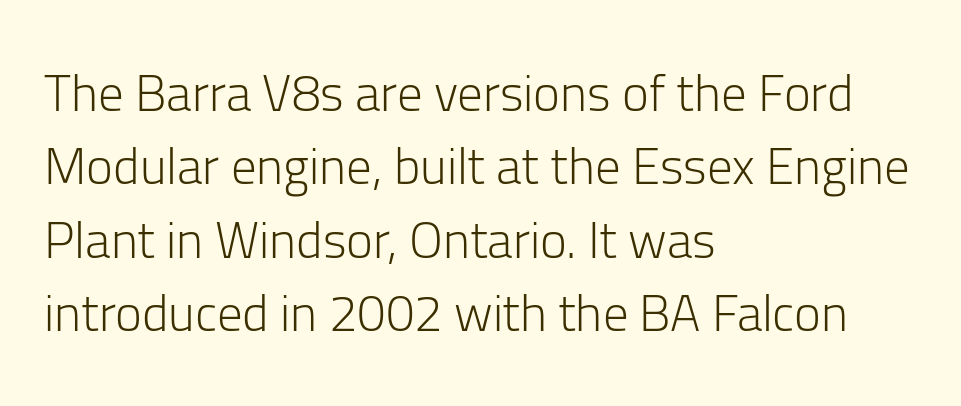
Q: Is the text bold? A: No.
Q: Is the text italic (slanted)? A: No, it is upright.
Q: Is the typeface a serif or a sans-serif typeface? A: Sans-serif.
Q: Is the text underlined? A: No.
Q: How is the paragraph aligned? A: Left-aligned.
Q: Is the spacing between letters normal or unusually wide? A: Normal.
Q: Is the spacing between lines tight, normal or loose? A: Normal.
Q: Width (condensed, normal, or wide)? A: Normal.
Q: Stroke contrast? A: Low.
Q: x-height? A: Medium.
Q: Monospaced? A: No.
